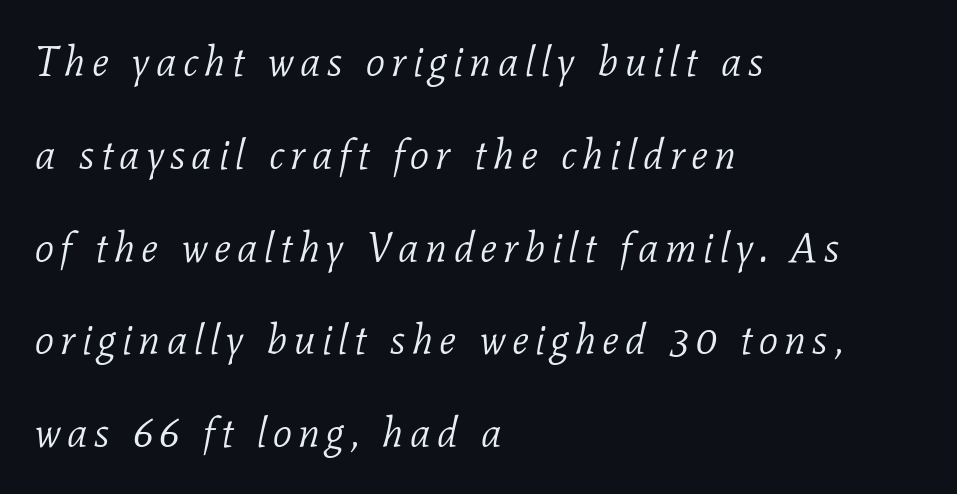
The image shows 42 px light serif type, italic (leaning right); set left-aligned, loose line spacing (2.21x), not underlined; low stroke contrast and a medium x-height.
